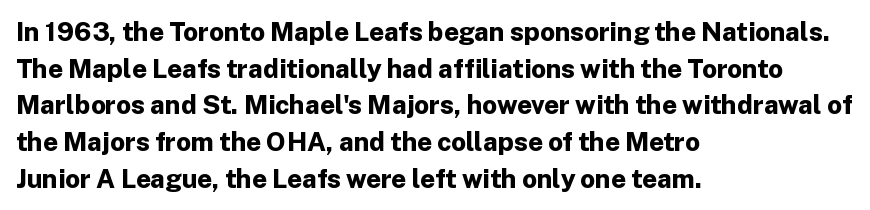
The image shows 26 px bold type, upright; set left-aligned, normal line spacing (1.41x), normal letter spacing, not underlined.
